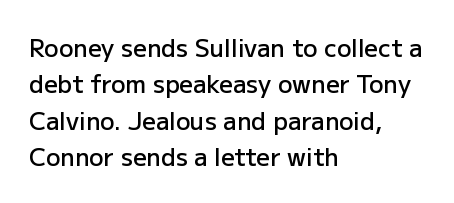
The image shows 24 px text type, upright; set left-aligned, normal line spacing (1.52x), normal letter spacing, not underlined.
